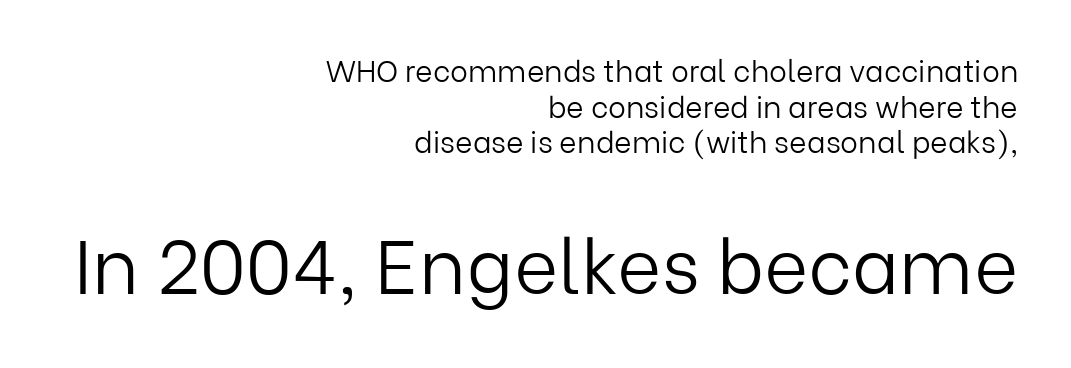
The image shows 76 px light sans-serif type, upright; set right-aligned, line spacing 1.19x, normal letter spacing, not underlined; the second (bottom) block is 2.53x larger; low stroke contrast and a medium x-height.
